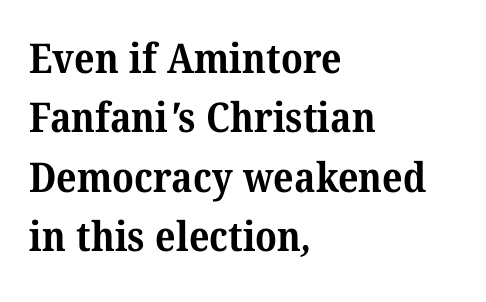
Q: Is the text bold? A: Yes.
Q: Is the typeface a serif or a sans-serif typeface? A: Serif.
Q: Is the text underlined? A: No.
Q: How is the paragraph aligned? A: Left-aligned.
Q: Is the spacing between letters normal or unusually wide? A: Normal.
Q: Is the spacing between lines tight, normal or loose? A: Normal.
Q: Width (condensed, normal, or wide)? A: Normal.
Q: Stroke contrast? A: Medium.
Q: x-height? A: Medium.
Q: Monospaced? A: No.
